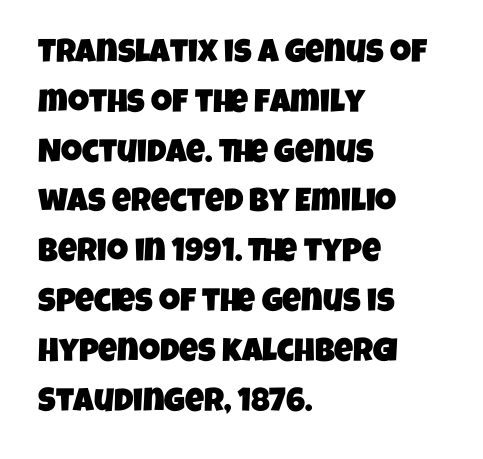
{"serif": "no", "width": "condensed", "stroke_contrast": "low", "x_height": "large", "monospaced": "no", "underline": "no", "align": "left", "line_spacing": "normal", "line_spacing_ratio": 1.51, "letter_spacing": "normal", "letter_spacing_em": 0.0, "glyph_px": 33}
